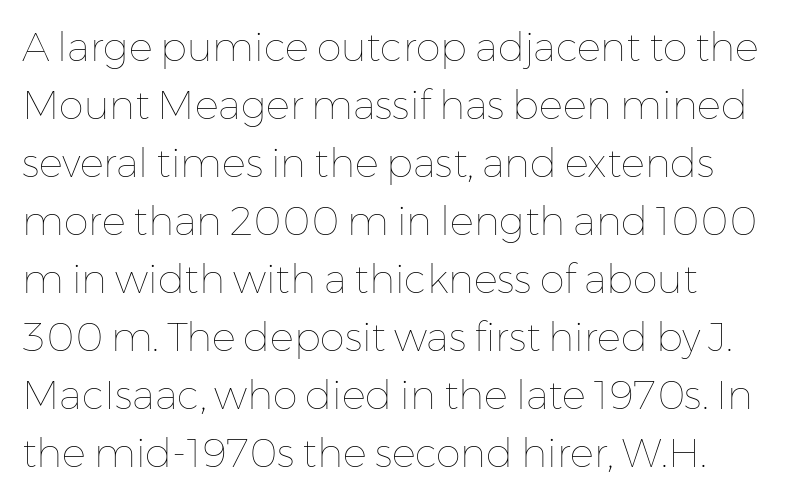
Spacing verdict: proportional, widths tailored to each character. Letters rest on an invisible, unmarked baseline. Compared with typical paragraphs, the rows here are spaced about the same. Style check: upright. Bold? No — there's no thickening of the strokes. Between one letter and the next there's only the usual sliver of space.
